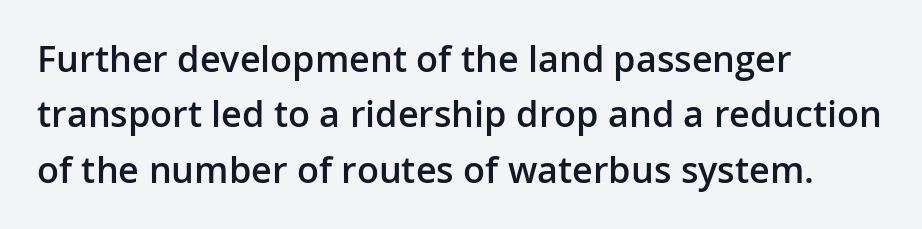
Is there much room between lines? A standard amount, neither cramped nor airy. Nobody drew a line under any word here. The designer went with a sans here, leaving each stem footless. The gaps between neighbouring characters are ordinary and unremarkable. The face used here is proportionally spaced, like ordinary book or web type. Horizontally, the lines are justified to the leading edge only.
